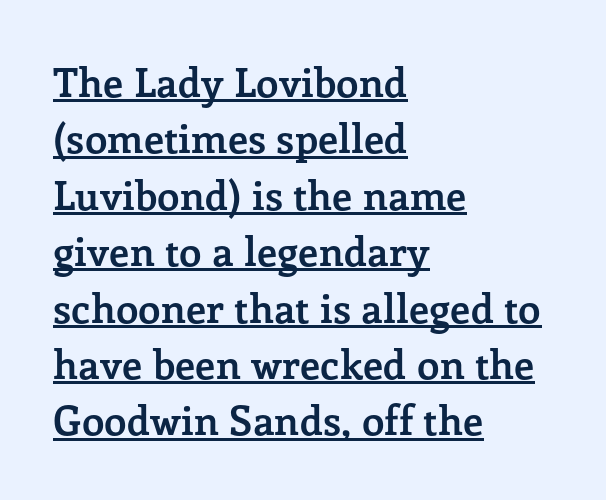
{"serif": "yes", "italic": "no", "bold": "yes", "weight": "semibold", "width": "normal", "stroke_contrast": "low", "x_height": "medium", "monospaced": "no", "underline": "yes", "align": "left", "line_spacing": "normal", "line_spacing_ratio": 1.41, "letter_spacing": "normal", "letter_spacing_em": 0.0, "glyph_px": 40}
